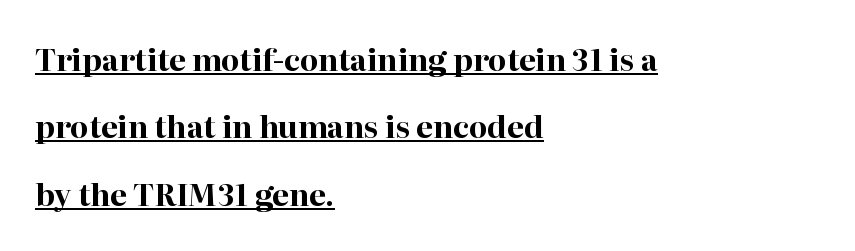
Visually the block forms a straight wall on the left and a jagged coastline on the right. You could fit nearly another row in the gap between these rows. Letter spacing: default. Italic: no, the glyphs are upright roman.
